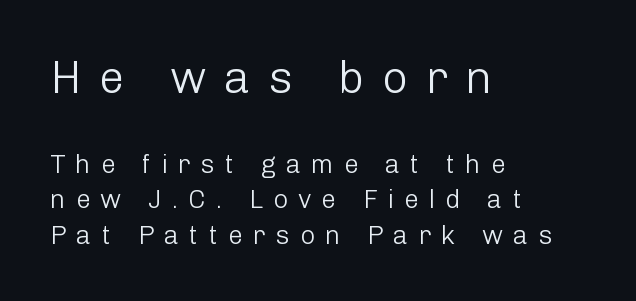
{"serif": "no", "italic": "no", "bold": "no", "weight": "light", "width": "normal", "stroke_contrast": "low", "x_height": "medium", "monospaced": "no", "underline": "no", "align": "left", "line_spacing": "normal", "line_spacing_ratio": 1.37, "letter_spacing": "wide", "letter_spacing_em": 0.39, "larger_block": "first", "size_ratio": 1.73, "glyph_px": 45}
